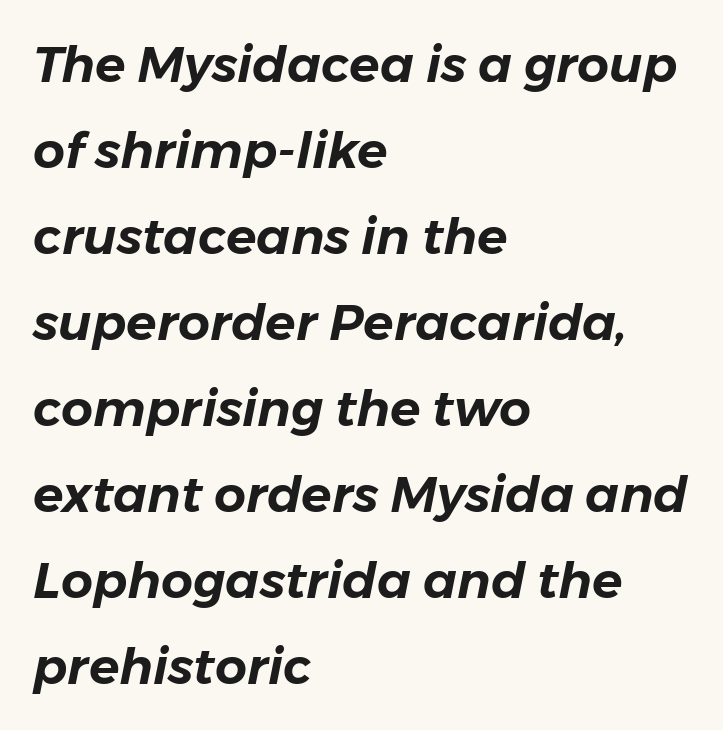
Q: Is the text italic (slanted)? A: Yes, it leans right by about 11 degrees.
Q: Is the text underlined? A: No.
Q: How is the paragraph aligned? A: Left-aligned.
Q: Is the spacing between letters normal or unusually wide? A: Normal.
Q: Width (condensed, normal, or wide)? A: Normal.
Q: Stroke contrast? A: Low.
Q: x-height? A: Medium.
Q: Monospaced? A: No.
